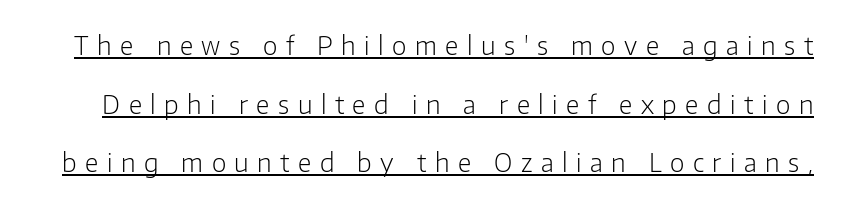
Q: Is the text bold? A: No.
Q: Is the text italic (slanted)? A: No, it is upright.
Q: Is the text underlined? A: Yes.
Q: Is the spacing between letters normal or unusually wide? A: Unusually wide.
Q: Is the spacing between lines tight, normal or loose? A: Loose.
